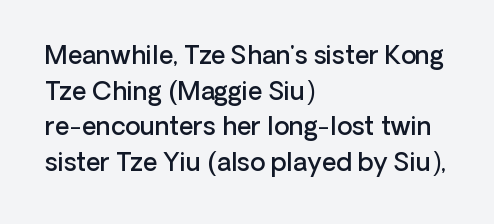
Q: Is the text bold? A: Semi-bold.
Q: Is the text italic (slanted)? A: No, it is upright.
Q: Is the text underlined? A: No.
Q: How is the paragraph aligned? A: Left-aligned.
Q: Is the spacing between letters normal or unusually wide? A: Normal.
Q: Is the spacing between lines tight, normal or loose? A: Normal.
